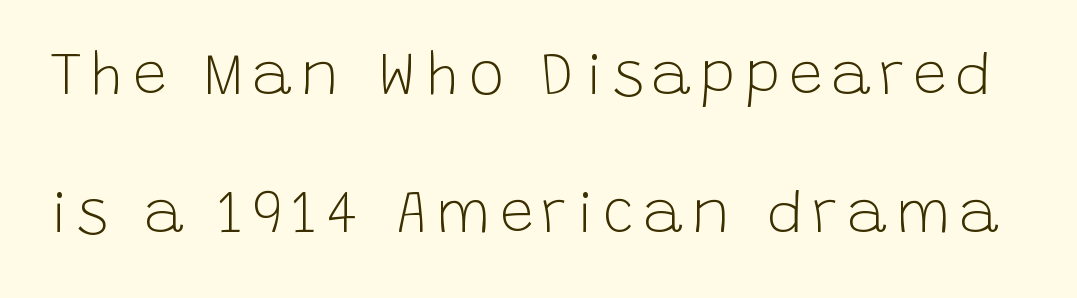
{"serif": "no", "italic": "no", "bold": "no", "weight": "light", "width": "normal", "stroke_contrast": "low", "x_height": "large", "monospaced": "no", "underline": "no", "line_spacing": "loose", "line_spacing_ratio": 2.3, "glyph_px": 60}
